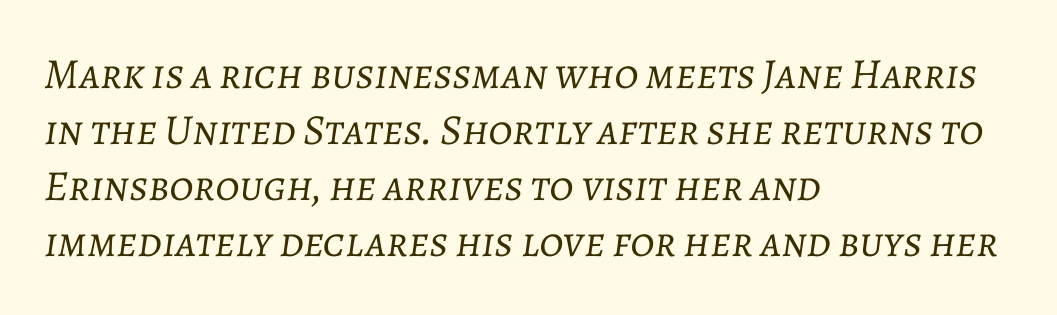
Normally led — the rows are evenly, conventionally spaced. Typeset ragged right — the left edge is the straight one. Looking at the ascenders, they clearly lean. Type without underlining. A quiet, ordinary-to-light weight characterises the typeface.
